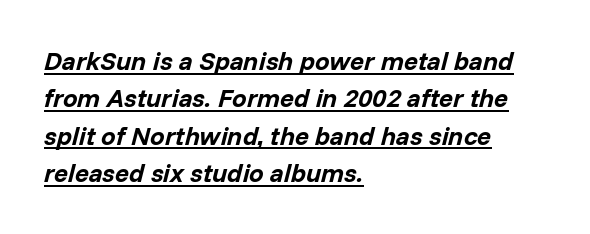
The image shows 26 px bold type, italic (leaning right); set left-aligned, normal line spacing (1.44x), normal letter spacing, underlined.
